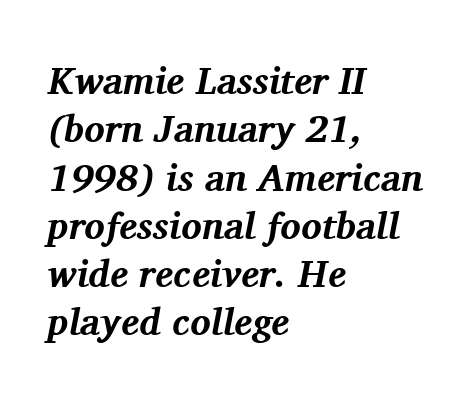
Nobody touched the tracking dial on this one. Compared with a centered layout, this one pins lines to the left instead. Underlining? Definitely not there. Stroke terminals: seriffed. This is heavy type, rendered in bold.
